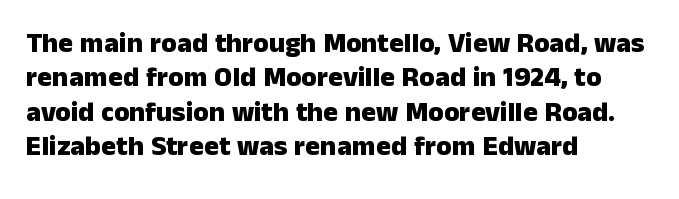
Q: Is the text bold? A: Yes.
Q: Is the text italic (slanted)? A: No, it is upright.
Q: Is the typeface a serif or a sans-serif typeface? A: Sans-serif.
Q: Is the text underlined? A: No.
Q: How is the paragraph aligned? A: Left-aligned.
Q: Is the spacing between letters normal or unusually wide? A: Normal.
Q: Width (condensed, normal, or wide)? A: Normal.
Q: Stroke contrast? A: Low.
Q: x-height? A: Medium.
Q: Monospaced? A: No.
